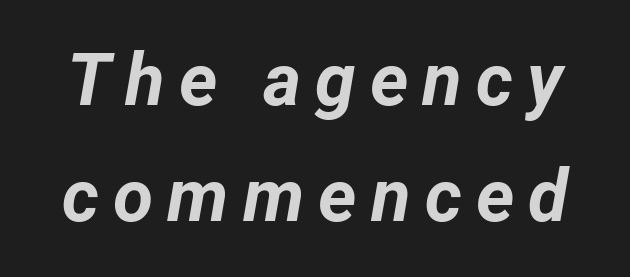
The image shows 73 px bold type, italic (leaning right); set normal line spacing (1.59x), not underlined; low stroke contrast and a medium x-height.
